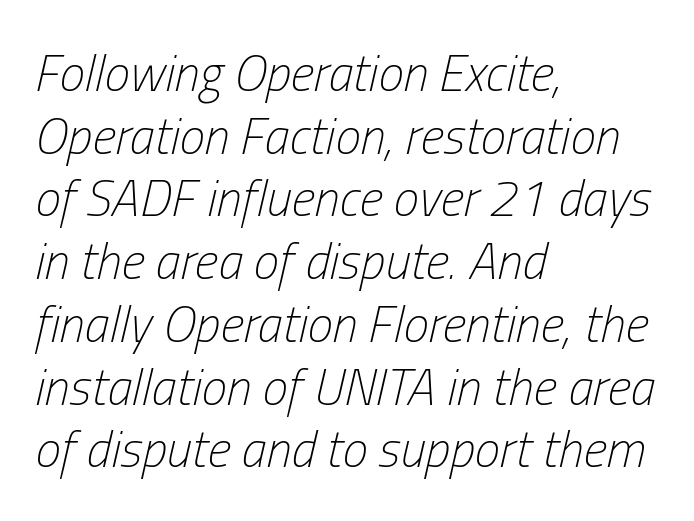
{"italic": "yes", "lean": "right", "slant_degrees": 13, "bold": "no", "weight": "light", "width": "condensed", "stroke_contrast": "low", "x_height": "medium", "monospaced": "no", "underline": "no", "align": "left", "line_spacing_ratio": 1.23, "letter_spacing": "normal", "letter_spacing_em": 0.0, "glyph_px": 51}
